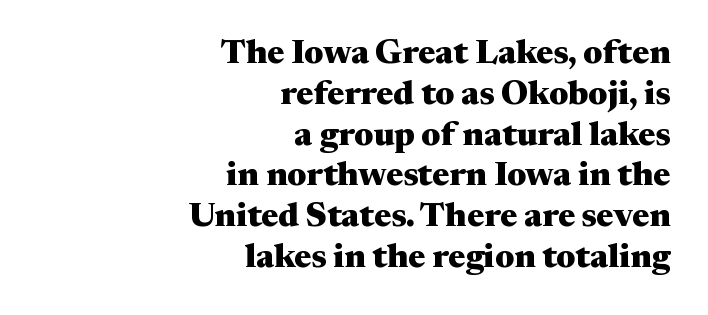
Classification — serif. Is there any slant? The stems are plumb. Does extra space separate the letters? No, they use regular spacing. Do the characters align in a grid? No, the font is proportional. Decoration check: the copy has no underline. The compositor pushed each line to the right boundary.
